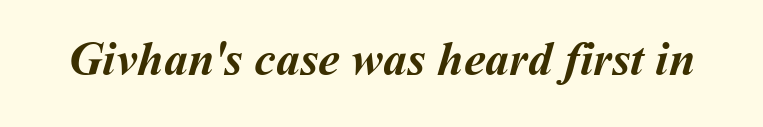
The passage shown is typed in a proportional face where columns would drift. Glyph-to-glyph distance matches everyday printed text. Weight: bold. Only glyphs here, with clear space below each row.
